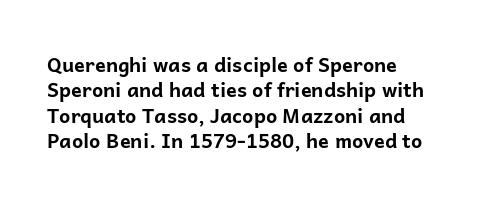
The image shows 20 px bold type, upright; set left-aligned, normal line spacing (1.27x), normal letter spacing, not underlined.
